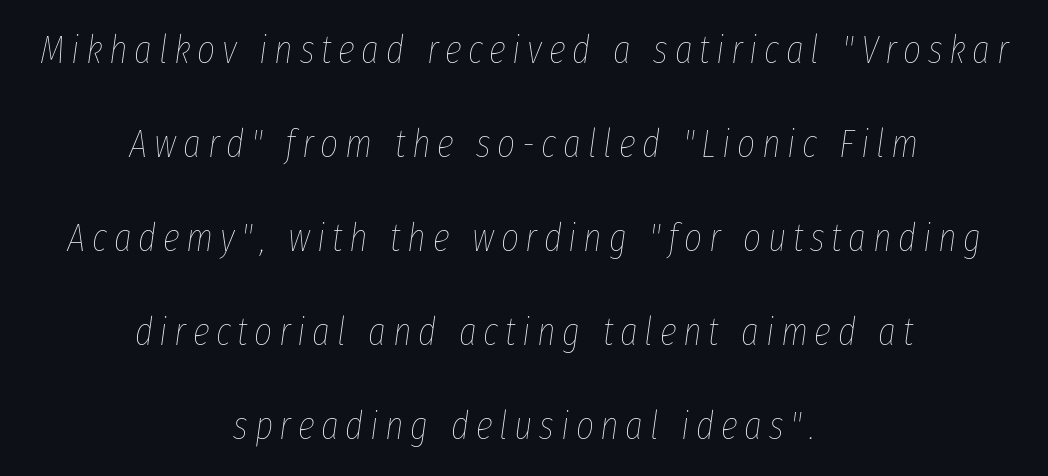
Q: Is the text bold? A: No.
Q: Is the text italic (slanted)? A: Yes, it leans right by about 8 degrees.
Q: Is the text underlined? A: No.
Q: How is the paragraph aligned? A: Centered.
Q: Is the spacing between lines tight, normal or loose? A: Loose.
Q: Width (condensed, normal, or wide)? A: Condensed.
Q: Stroke contrast? A: Low.
Q: x-height? A: Medium.
Q: Monospaced? A: No.
